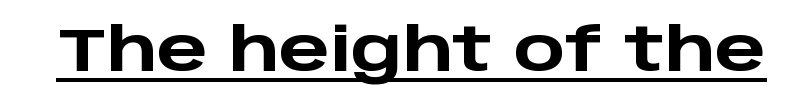
Nobody touched the tracking dial on this one. The face used here is proportionally spaced, like ordinary book or web type. The passage shown is underscored from start to finish. The axis of the letterforms is exactly vertical.
